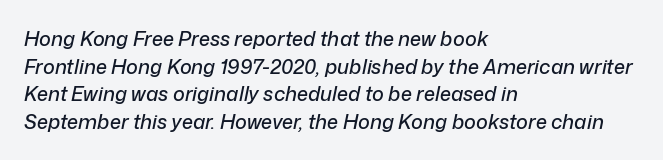
Reading down the block, your eye returns to a fixed left position each line. The tracking reads as untouched default to a designer's eye. The block of text has a typical density, with ordinary space between rows. The space directly below the letters is spotless.
